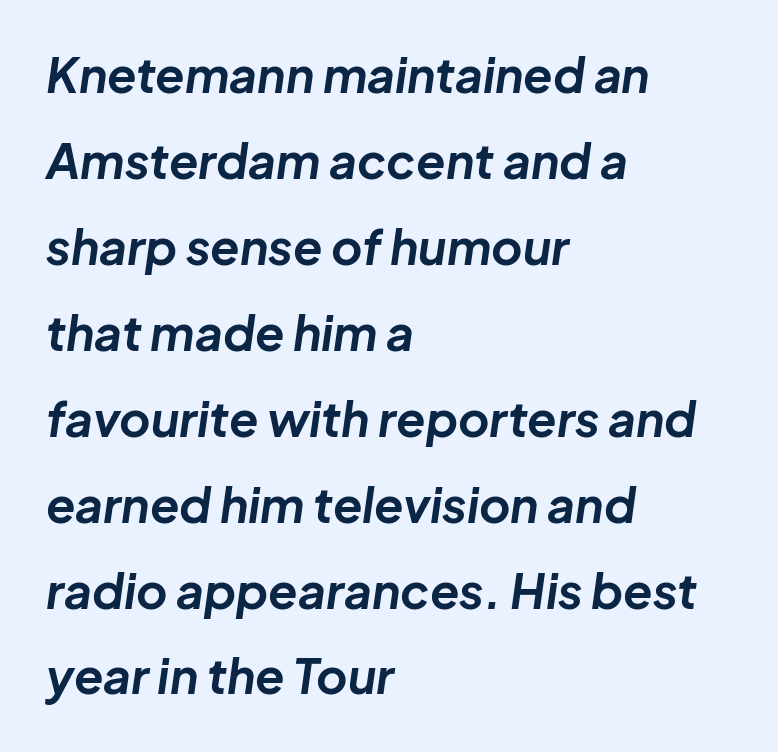
The image shows 48 px bold type, italic (leaning right); set left-aligned, line spacing 1.79x, normal letter spacing, not underlined; low stroke contrast and a medium x-height.
